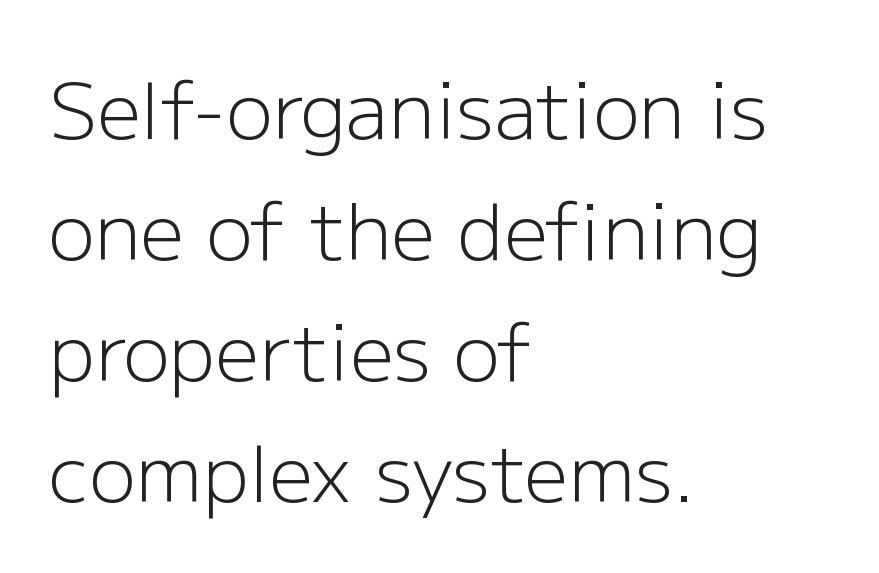
No letter is thick-stroked: the sample isn't bold. Evenly set lines give the paragraph a standard silhouette. The paragraph shown leans on its left margin. The space beneath each line is pristine and unruled. Designer's note — italics off, roman on. Standard letterfit; no display-style spreading of the glyphs.
